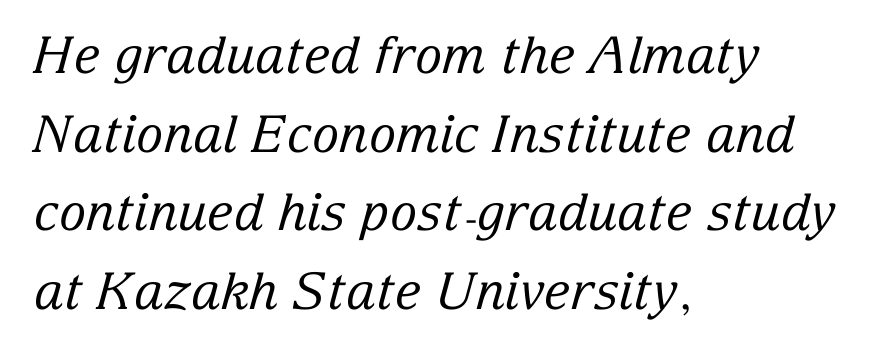
Q: Is the text bold? A: No.
Q: Is the text italic (slanted)? A: Yes, it leans right by about 15 degrees.
Q: Is the typeface a serif or a sans-serif typeface? A: Serif.
Q: Is the text underlined? A: No.
Q: How is the paragraph aligned? A: Left-aligned.
Q: Is the spacing between letters normal or unusually wide? A: Normal.
Q: Is the spacing between lines tight, normal or loose? A: Normal.
Q: Width (condensed, normal, or wide)? A: Normal.
Q: Stroke contrast? A: Low.
Q: x-height? A: Medium.
Q: Monospaced? A: No.
